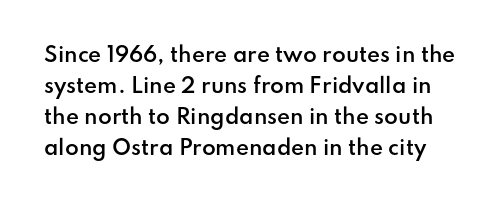
Q: Is the text bold? A: Semi-bold.
Q: Is the text italic (slanted)? A: No, it is upright.
Q: Is the text underlined? A: No.
Q: Is the spacing between letters normal or unusually wide? A: Normal.
Q: Is the spacing between lines tight, normal or loose? A: Normal.
